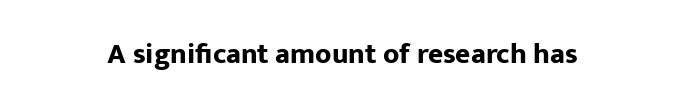
The image shows 29 px bold sans-serif type, upright; set normal letter spacing, not underlined; low stroke contrast and a medium x-height.
